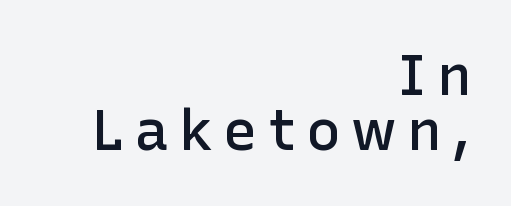
The image shows 57 px semibold sans-serif type, upright; set right-aligned, tight line spacing (0.97x), not underlined; low stroke contrast and a medium x-height.
